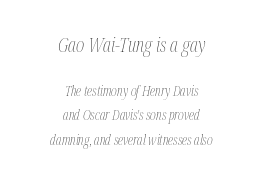
{"italic": "yes", "lean": "right", "slant_degrees": 12, "bold": "no", "underline": "no", "align": "center", "line_spacing_ratio": 1.75, "letter_spacing": "normal", "letter_spacing_em": 0.0, "larger_block": "first", "size_ratio": 1.43, "glyph_px": 20}
